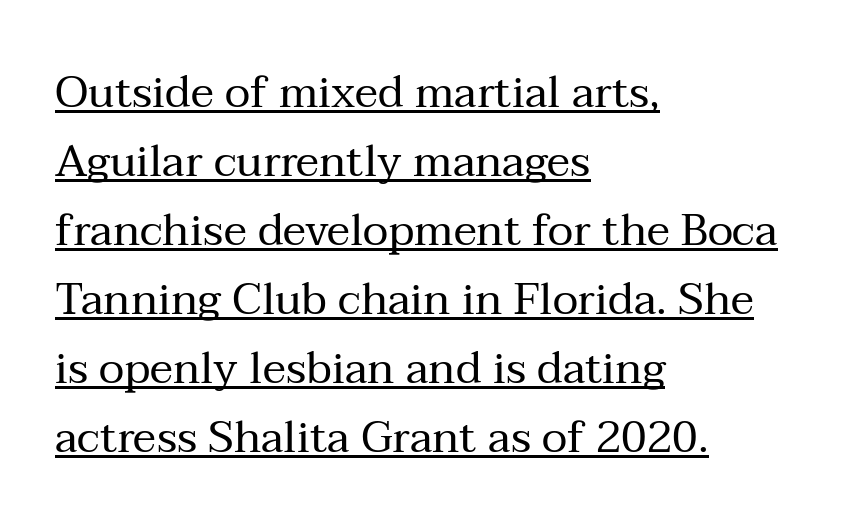
Q: Is the text bold? A: No.
Q: Is the text italic (slanted)? A: No, it is upright.
Q: Is the typeface a serif or a sans-serif typeface? A: Serif.
Q: Is the text underlined? A: Yes.
Q: How is the paragraph aligned? A: Left-aligned.
Q: Is the spacing between letters normal or unusually wide? A: Normal.
Q: Is the spacing between lines tight, normal or loose? A: Normal.
Q: Width (condensed, normal, or wide)? A: Normal.
Q: Stroke contrast? A: Medium.
Q: x-height? A: Medium.
Q: Monospaced? A: No.
